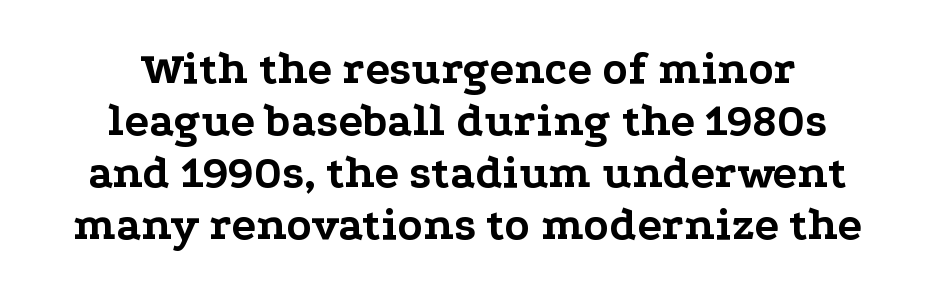
Does extra space separate the letters? No, they use regular spacing. Vertical strokes here are truly vertical. Vertical spacing — tight. Stroke thickness is high; the sample reads as a true bold. Quick note: underline off.
